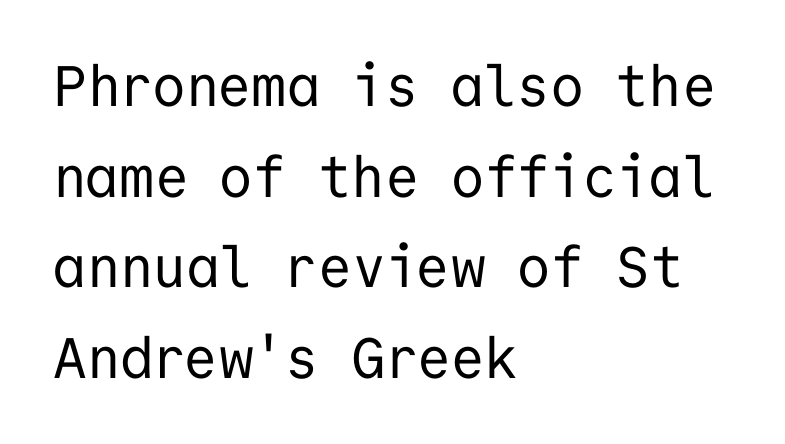
Q: Is the text bold? A: No.
Q: Is the text italic (slanted)? A: No, it is upright.
Q: Is the typeface a serif or a sans-serif typeface? A: Sans-serif.
Q: Is the text underlined? A: No.
Q: How is the paragraph aligned? A: Left-aligned.
Q: Is the spacing between letters normal or unusually wide? A: Normal.
Q: Is the spacing between lines tight, normal or loose? A: Normal.
Q: Width (condensed, normal, or wide)? A: Normal.
Q: Stroke contrast? A: Low.
Q: x-height? A: Medium.
Q: Monospaced? A: Yes.
